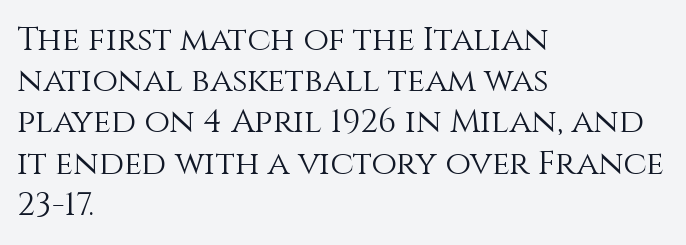
Q: Is the text bold? A: No.
Q: Is the text italic (slanted)? A: No, it is upright.
Q: Is the text underlined? A: No.
Q: How is the paragraph aligned? A: Left-aligned.
Q: Is the spacing between letters normal or unusually wide? A: Normal.
Q: Is the spacing between lines tight, normal or loose? A: Normal.
Q: Width (condensed, normal, or wide)? A: Normal.
Q: x-height? A: Large.
Q: Monospaced? A: No.
